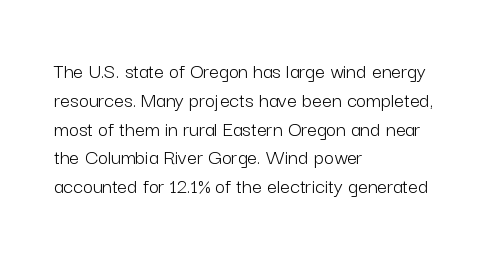
{"italic": "no", "bold": "no", "underline": "no", "align": "left", "line_spacing": "normal", "line_spacing_ratio": 1.31, "letter_spacing": "normal", "letter_spacing_em": 0.0, "glyph_px": 22}
